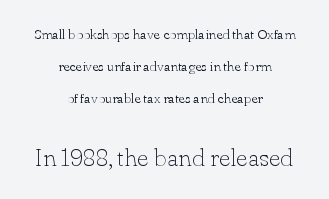
Q: Is the text bold? A: No.
Q: Is the text italic (slanted)? A: No, it is upright.
Q: Is the text underlined? A: No.
Q: How is the paragraph aligned? A: Centered.
Q: Is the spacing between letters normal or unusually wide? A: Normal.
Q: Is the spacing between lines tight, normal or loose? A: Loose.
Q: Which block of text is set in a larger size, the first (top) or the second (bottom)? A: The second (bottom) one.
